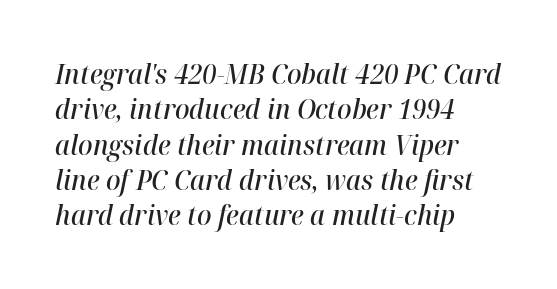
Lines of text with bare space underneath. Style check: oblique. The font is running at a semibold setting, under full bold. The rag falls on the right side of this text block.
